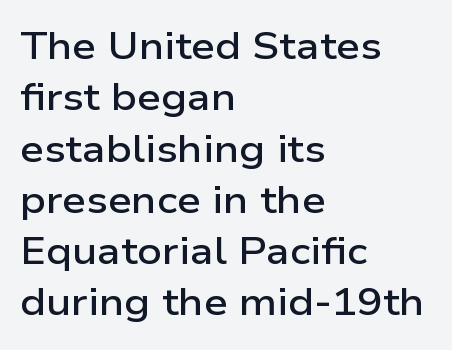
The image shows 38 px semibold, wide sans-serif type, upright; set left-aligned, normal line spacing (1.35x), normal letter spacing, not underlined; low stroke contrast and a medium x-height.
